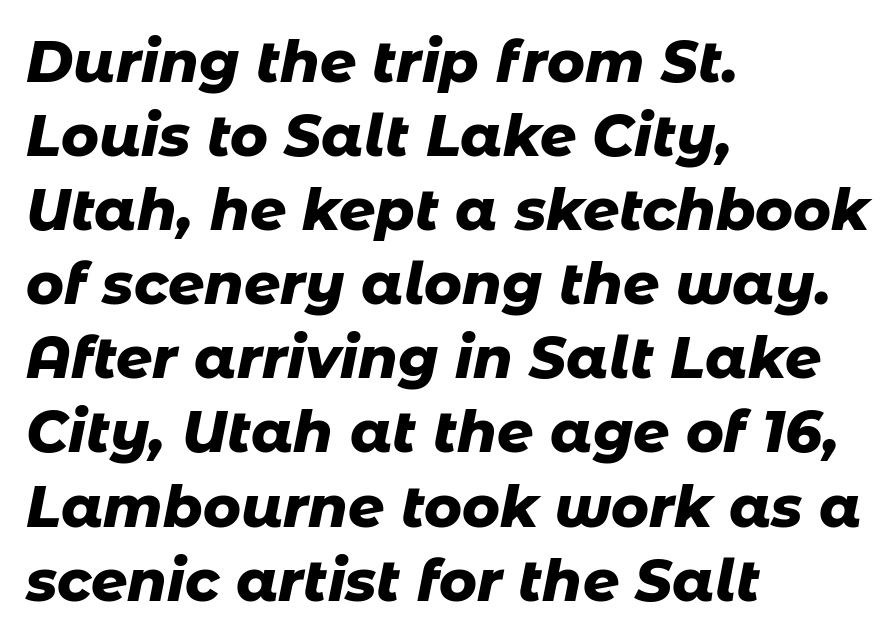
Q: Is the text bold? A: Yes.
Q: Is the text italic (slanted)? A: Yes, it leans right by about 11 degrees.
Q: Is the text underlined? A: No.
Q: How is the paragraph aligned? A: Left-aligned.
Q: Is the spacing between letters normal or unusually wide? A: Normal.
Q: Is the spacing between lines tight, normal or loose? A: Normal.
Q: Width (condensed, normal, or wide)? A: Normal.
Q: Stroke contrast? A: Low.
Q: x-height? A: Medium.
Q: Monospaced? A: No.
